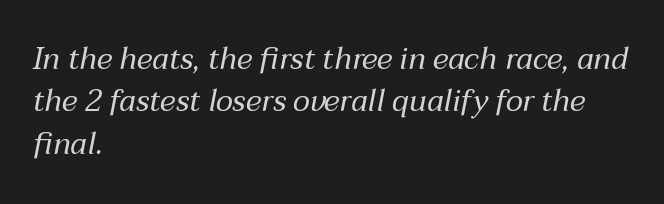
Q: Is the text bold? A: No.
Q: Is the text italic (slanted)? A: Yes, it leans right by about 12 degrees.
Q: Is the text underlined? A: No.
Q: How is the paragraph aligned? A: Left-aligned.
Q: Is the spacing between letters normal or unusually wide? A: Normal.
Q: Is the spacing between lines tight, normal or loose? A: Normal.
Q: Width (condensed, normal, or wide)? A: Normal.
Q: Stroke contrast? A: Medium.
Q: x-height? A: Medium.
Q: Monospaced? A: No.
